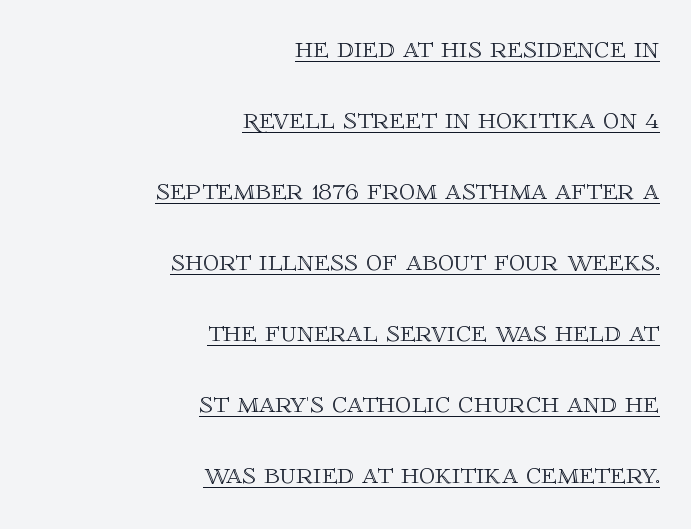
Each new line begins a long way beneath the previous one. The rendering keeps characters at their native spacing. This is underlined copy, the kind a proofreader might mark for attention. These lines are rendered in a variable-pitch font. The lettering holds an erect, upright posture throughout. Line endings align vertically; line beginnings do not.
